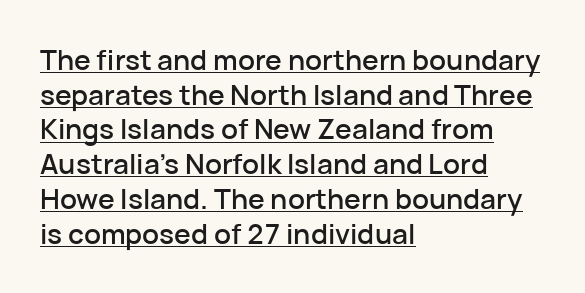
Letter spacing: default. Quick note: not italic, upright. Each line starts at the same left margin while the right side varies. This is underlined copy, the kind a proofreader might mark for attention.
